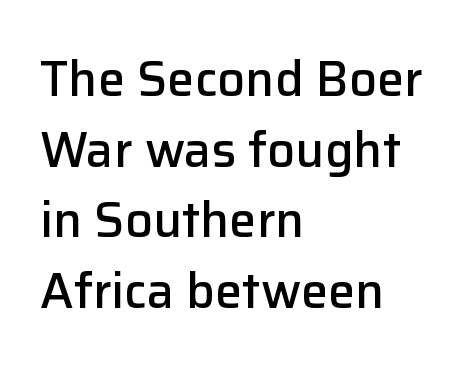
{"serif": "no", "italic": "no", "bold": "semi", "weight": "semibold", "width": "normal", "stroke_contrast": "low", "x_height": "medium", "monospaced": "no", "underline": "no", "align": "left", "line_spacing": "normal", "line_spacing_ratio": 1.44, "letter_spacing": "normal", "letter_spacing_em": 0.0, "glyph_px": 49}
